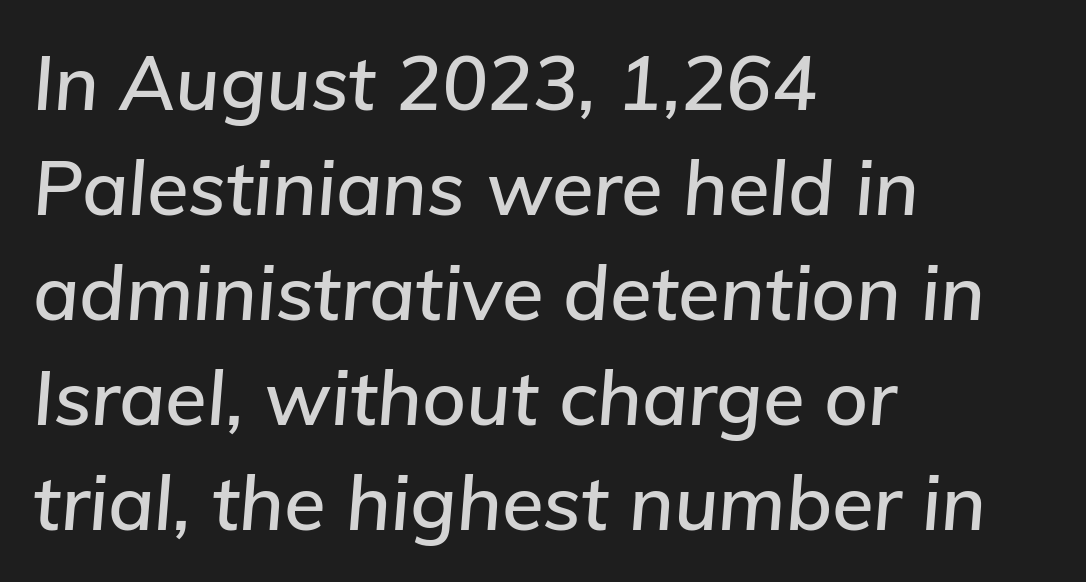
The space between consecutive lines is moderate. The whole block is typeset with a tilt. Do the characters align in a grid? No, the font is proportional. In CSS terms this would be text-align: left. Honestly, the letter spacing is just normal — you wouldn't notice it. Letters rest on an invisible, unmarked baseline.
